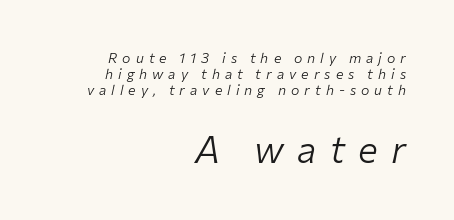
Q: Is the text bold? A: No.
Q: Is the text italic (slanted)? A: Yes, it leans right by about 12 degrees.
Q: Is the text underlined? A: No.
Q: How is the paragraph aligned? A: Right-aligned.
Q: Is the spacing between letters normal or unusually wide? A: Unusually wide.
Q: Is the spacing between lines tight, normal or loose? A: Tight.
Q: Which block of text is set in a larger size, the first (top) or the second (bottom)? A: The second (bottom) one.
Q: Width (condensed, normal, or wide)? A: Normal.
Q: Stroke contrast? A: Low.
Q: x-height? A: Medium.
Q: Monospaced? A: No.
